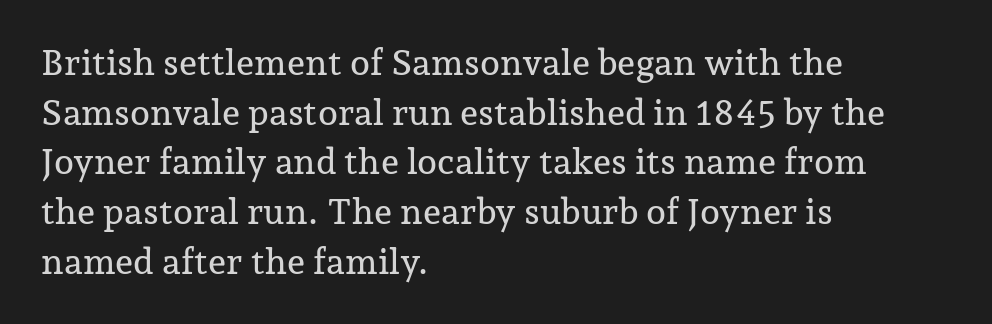
The image shows 36 px serif type, upright; set left-aligned, normal line spacing (1.38x), normal letter spacing, not underlined; low stroke contrast and a medium x-height.
